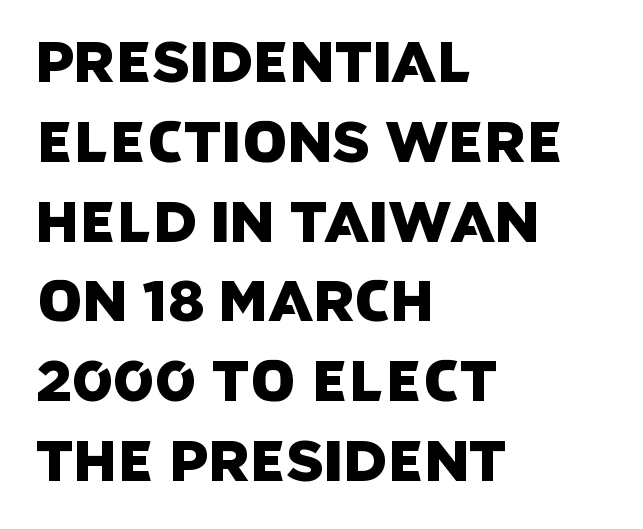
If you drew a ruler down the left edge, every line would touch it. The passage shown has conventional tracking throughout. Reading down the column, the eye jumps a familiar distance to each next line. Spacing verdict: proportional, widths tailored to each character. Serif or sans? Sans — the stroke terminals are bare.
